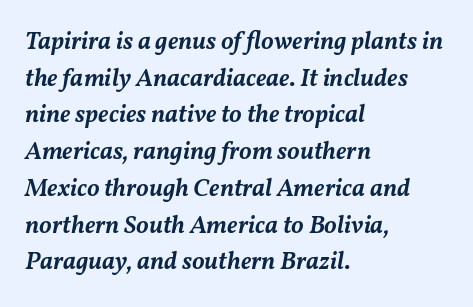
{"italic": "yes", "lean": "right", "slant_degrees": 11, "bold": "semi", "underline": "no", "align": "left", "line_spacing": "normal", "line_spacing_ratio": 1.47, "letter_spacing": "normal", "letter_spacing_em": 0.0, "glyph_px": 25}
